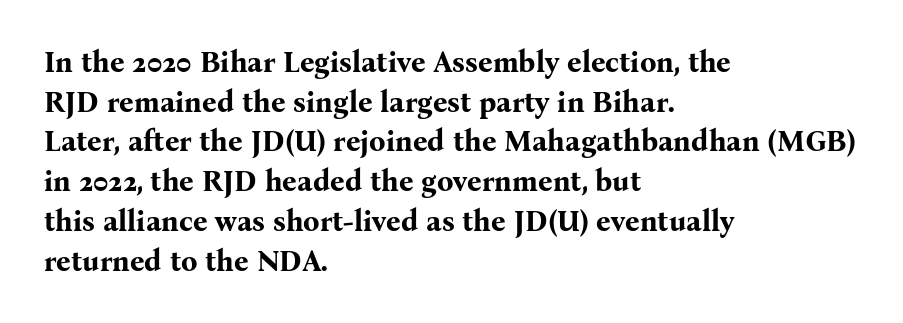
The image shows 29 px bold serif type, upright; set left-aligned, normal line spacing (1.37x), normal letter spacing, not underlined; medium stroke contrast and a medium x-height.
